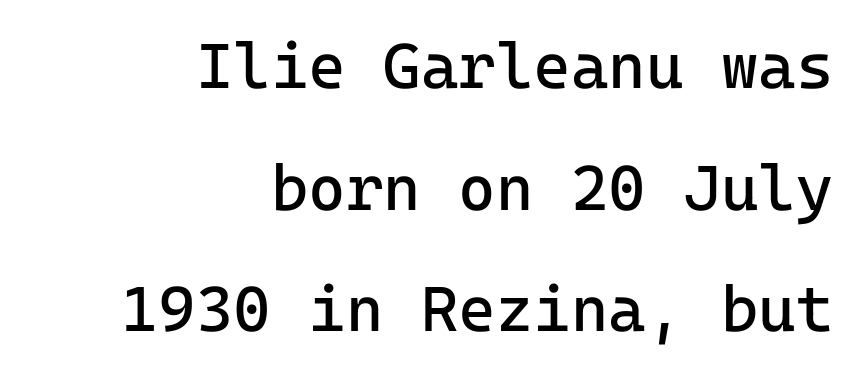
The tracking reads as untouched default to a designer's eye. The type family on display is of the sans-serif kind. When letters stand straight like this, we call the style roman or upright. Nothing heavy about these letters — not bold at all. Typeset ragged left — the right edge is the straight one. Each letter, wide or thin by design, is forced into the same width here.
